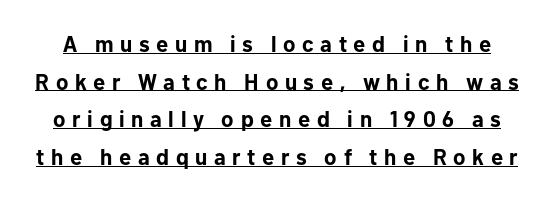
Q: Is the text bold? A: Yes.
Q: Is the text italic (slanted)? A: No, it is upright.
Q: Is the text underlined? A: Yes.
Q: Is the spacing between letters normal or unusually wide? A: Unusually wide.
